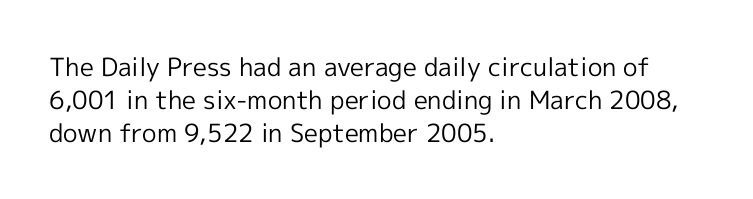
The setting favours the left margin, as ordinary paragraphs usually do. The letters stand upright; this is a roman face. Does the leading feel generous? No, just average. The passage shown has conventional tracking throughout. Each stroke keeps to a modest, everyday thickness or less.
